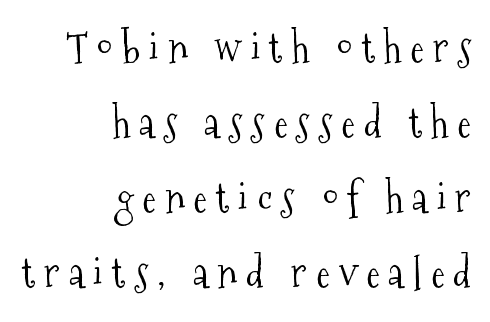
Q: Is the text bold? A: No.
Q: Is the text italic (slanted)? A: No, it is upright.
Q: Is the typeface a serif or a sans-serif typeface? A: Serif.
Q: Is the text underlined? A: No.
Q: How is the paragraph aligned? A: Right-aligned.
Q: Is the spacing between letters normal or unusually wide? A: Unusually wide.
Q: Width (condensed, normal, or wide)? A: Condensed.
Q: Stroke contrast? A: Medium.
Q: x-height? A: Medium.
Q: Monospaced? A: No.
